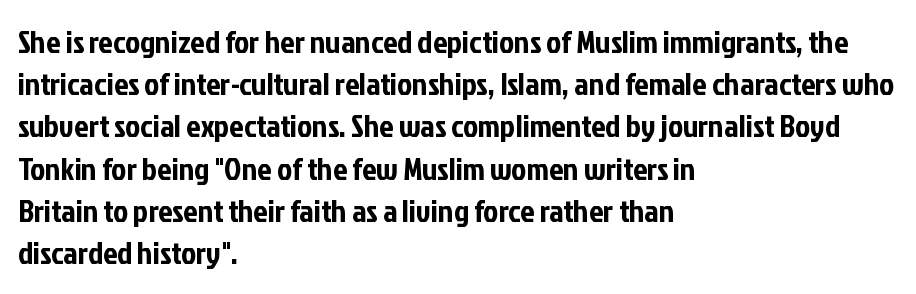
Q: Is the text italic (slanted)? A: No, it is upright.
Q: Is the typeface a serif or a sans-serif typeface? A: Sans-serif.
Q: Is the text underlined? A: No.
Q: How is the paragraph aligned? A: Left-aligned.
Q: Is the spacing between letters normal or unusually wide? A: Normal.
Q: Is the spacing between lines tight, normal or loose? A: Normal.
Q: Width (condensed, normal, or wide)? A: Condensed.
Q: Stroke contrast? A: Low.
Q: x-height? A: Medium.
Q: Monospaced? A: No.
